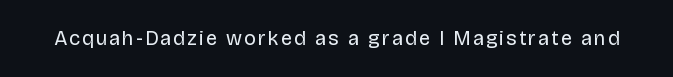
The image shows 20 px text type, upright; set not underlined.
